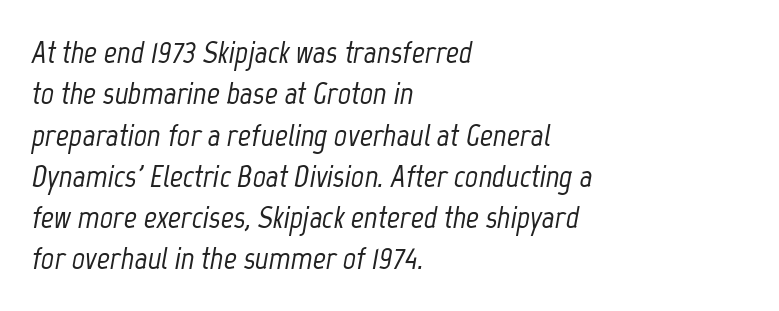
Yep, that's italic — everything's leaning. Has an underline been added? It has not. Regarding leading, the lines here are spaced in the standard way. Looks like regular typesetting: each glyph gets only the width it needs.
